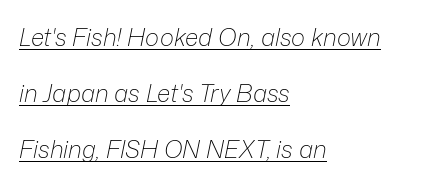
Q: Is the text bold? A: No.
Q: Is the text italic (slanted)? A: Yes, it leans right by about 12 degrees.
Q: Is the text underlined? A: Yes.
Q: How is the paragraph aligned? A: Left-aligned.
Q: Is the spacing between letters normal or unusually wide? A: Normal.
Q: Is the spacing between lines tight, normal or loose? A: Loose.
